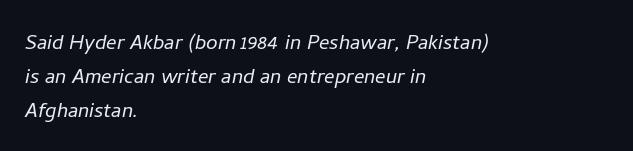
{"italic": "yes", "lean": "right", "slant_degrees": 11, "bold": "no", "underline": "no", "align": "left", "line_spacing": "normal", "line_spacing_ratio": 1.31, "letter_spacing": "normal", "letter_spacing_em": 0.0, "glyph_px": 26}
